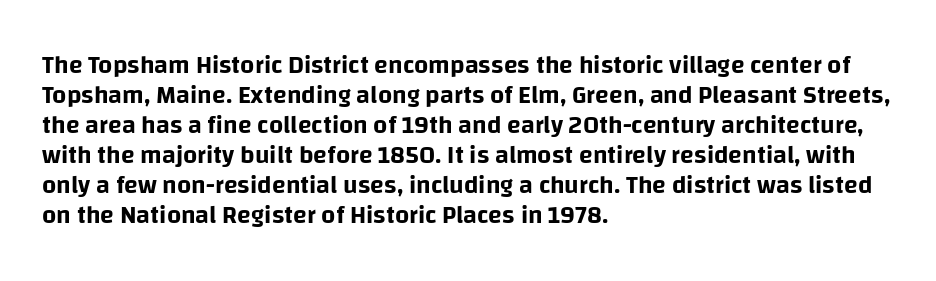
Italic? Not at all — the glyphs are vertical. Only glyphs here, with clear space below each row. Does the copy run flush right? No — it runs flush left. The letters sit at their default tracking, neither squeezed nor spread.
